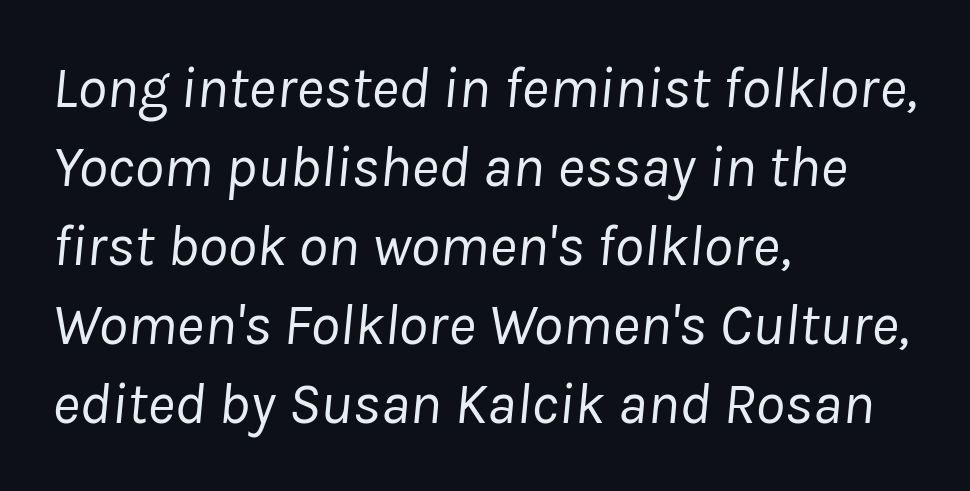
The image shows 59 px regular-weight type, italic (leaning right); set left-aligned, normal line spacing (1.34x), normal letter spacing, not underlined; low stroke contrast and a medium x-height.
